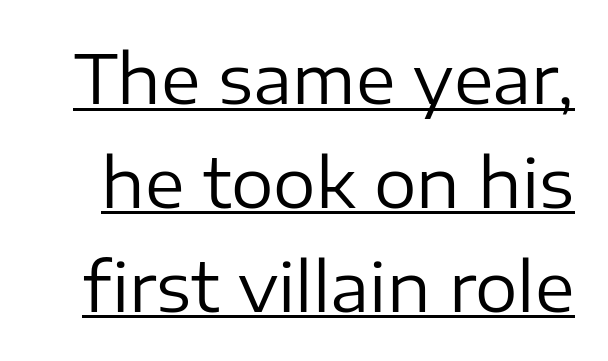
Line spacing here is normal. Upright lettering throughout. The letterforms sit shoulder to shoulder at normal distance. No letter is thick-stroked: the sample isn't bold. I'd call this a sans setting — the letters go barefoot. Spacing verdict: proportional, widths tailored to each character.
